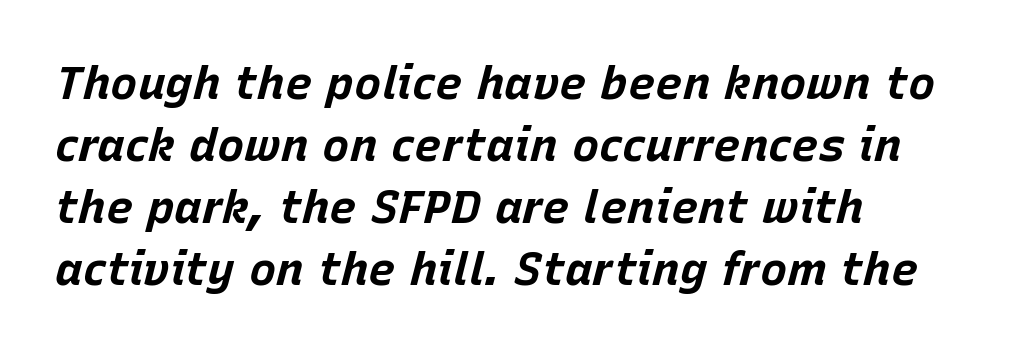
Q: Is the text bold? A: Yes.
Q: Is the text italic (slanted)? A: Yes, it leans right by about 15 degrees.
Q: Is the text underlined? A: No.
Q: How is the paragraph aligned? A: Left-aligned.
Q: Is the spacing between letters normal or unusually wide? A: Normal.
Q: Is the spacing between lines tight, normal or loose? A: Normal.
Q: Width (condensed, normal, or wide)? A: Normal.
Q: Stroke contrast? A: Low.
Q: x-height? A: Large.
Q: Monospaced? A: No.
